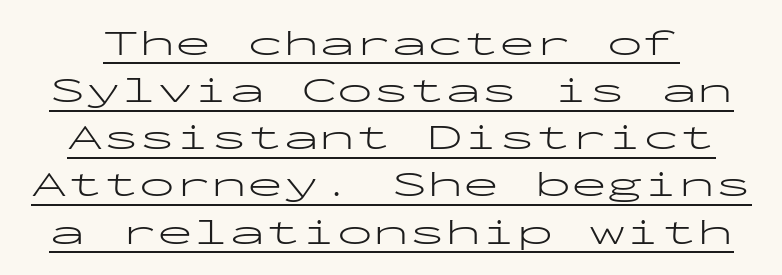
Q: Is the text bold? A: No.
Q: Is the text italic (slanted)? A: No, it is upright.
Q: Is the typeface a serif or a sans-serif typeface? A: Sans-serif.
Q: Is the text underlined? A: Yes.
Q: Is the spacing between letters normal or unusually wide? A: Normal.
Q: Is the spacing between lines tight, normal or loose? A: Normal.
Q: Width (condensed, normal, or wide)? A: Wide.
Q: Stroke contrast? A: Low.
Q: x-height? A: Medium.
Q: Monospaced? A: Yes.
